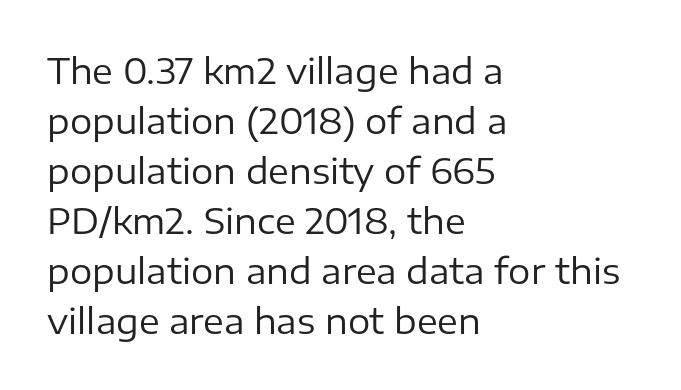
Layout note: lines flush left. It's the straight-up-and-down kind of type. The passage shown is typed in a proportional face where columns would drift. Evenly set lines give the paragraph a standard silhouette.
